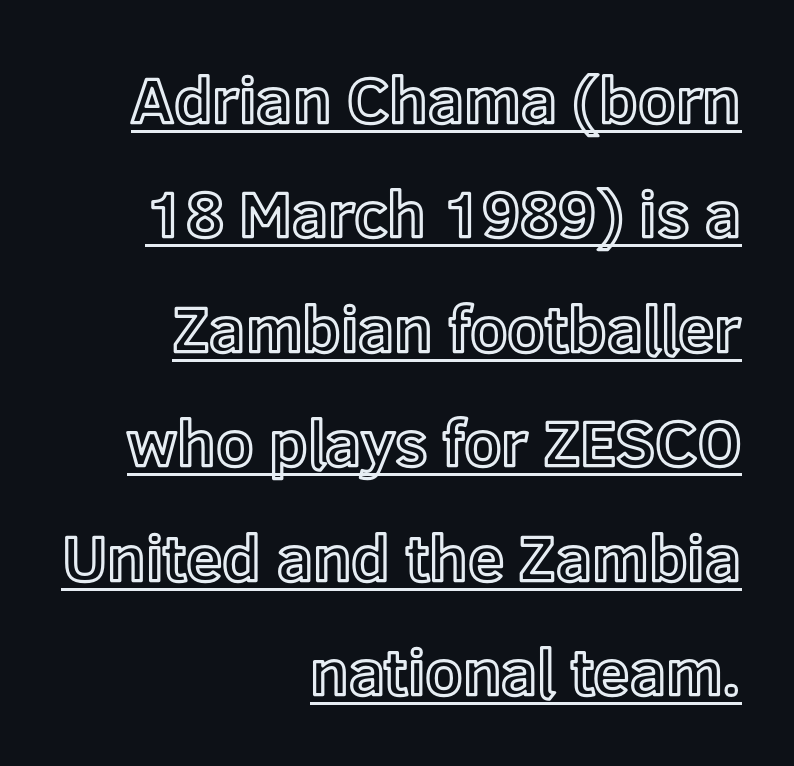
The image shows 65 px text type, upright; set right-aligned, line spacing 1.76x, normal letter spacing, underlined; a medium x-height.
